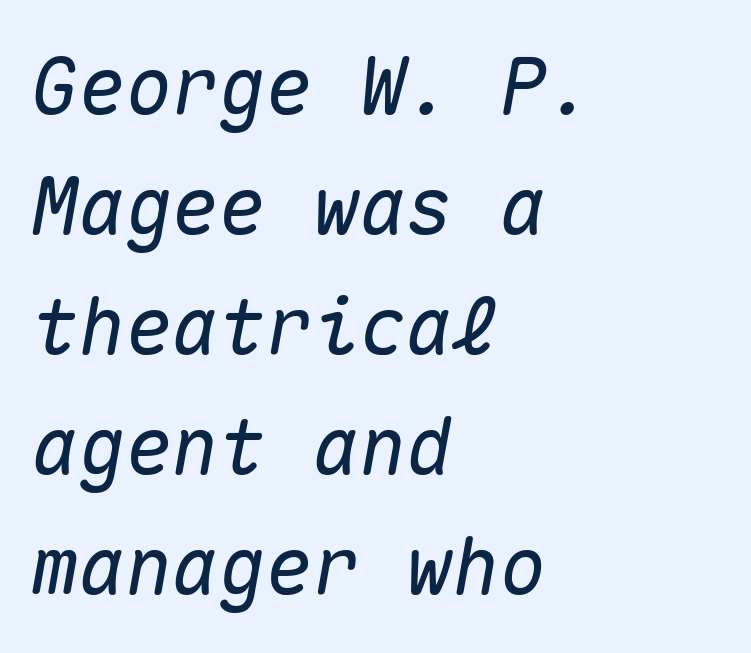
There's an unmistakable incline to the writing here. Honestly, the row spacing looks completely unremarkable. The rendering anchors every line to the left-hand side. Nothing unusual about the tracking: characters are spaced as the font intends. Type without underlining. The passage shown is typed in a monospace face where columns stay perfectly aligned.
